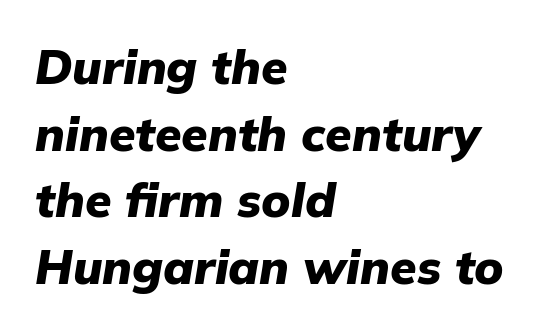
{"italic": "yes", "lean": "right", "slant_degrees": 9, "bold": "yes", "weight": "heavy", "width": "normal", "stroke_contrast": "low", "x_height": "medium", "monospaced": "no", "underline": "no", "align": "left", "line_spacing": "normal", "line_spacing_ratio": 1.39, "letter_spacing": "normal", "letter_spacing_em": 0.0, "glyph_px": 48}
